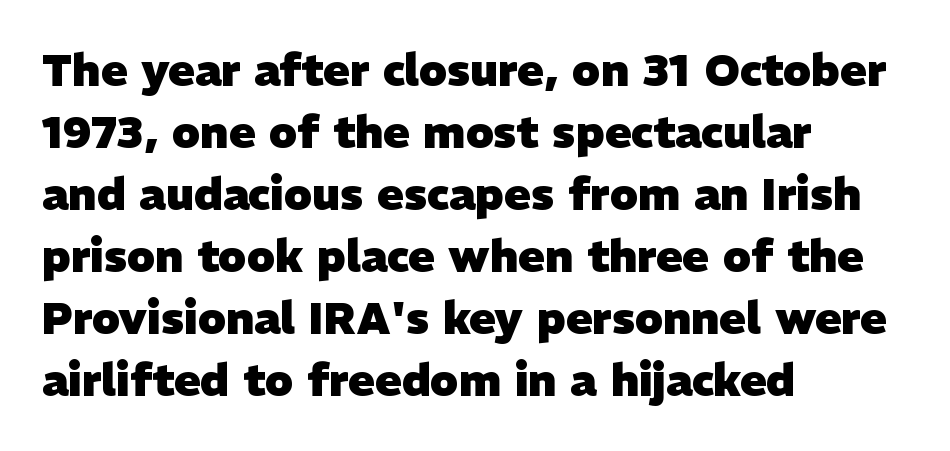
The image shows 44 px heavy sans-serif type; set left-aligned, normal line spacing (1.41x), normal letter spacing, not underlined; low stroke contrast and a medium x-height.
